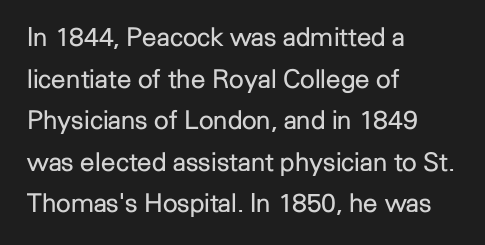
Rule under the text: the space is simply empty. One-word summary of the alignment: left. Stroke thickness stays within the range of a standard reading face or lighter. Rows of type keep a routine distance in the vertical direction. Ascenders rise straight up at ninety degrees. The tracking reads as untouched default to a designer's eye.
